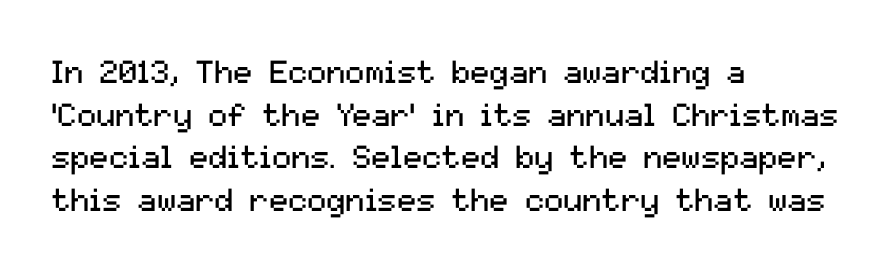
The image shows 32 px regular-weight sans-serif type, upright; set left-aligned, normal line spacing (1.33x), normal letter spacing, not underlined; medium stroke contrast and a medium x-height.
